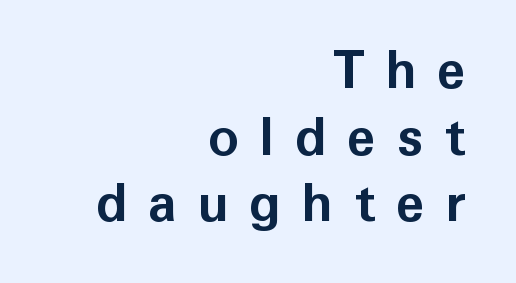
The image shows 52 px bold sans-serif type, upright; set right-aligned, normal line spacing (1.28x), unusually wide letter spacing (+0.4 em), not underlined; low stroke contrast and a medium x-height.
